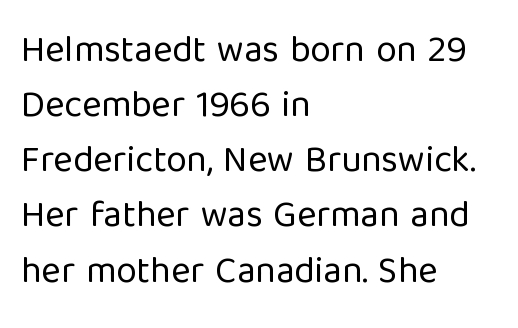
Counters stay open thanks to moderate or lighter strokes. Observe the absence of serifs on each vertical stroke in this sample. Rendered with straight, roman letterforms. The compositor pushed each line to the left boundary.
